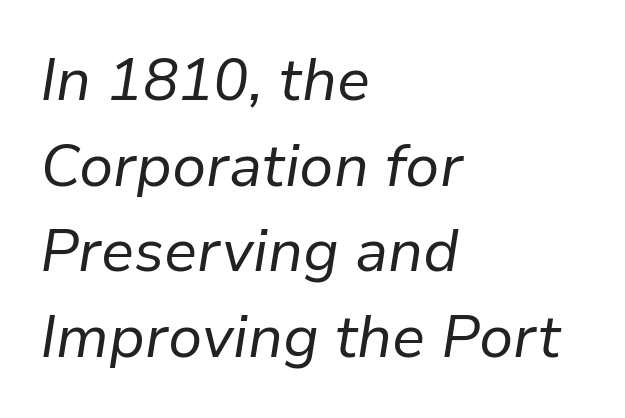
Q: Is the text bold? A: No.
Q: Is the text italic (slanted)? A: Yes, it leans right by about 9 degrees.
Q: Is the text underlined? A: No.
Q: How is the paragraph aligned? A: Left-aligned.
Q: Is the spacing between letters normal or unusually wide? A: Normal.
Q: Is the spacing between lines tight, normal or loose? A: Normal.
Q: Width (condensed, normal, or wide)? A: Normal.
Q: Stroke contrast? A: Low.
Q: x-height? A: Medium.
Q: Monospaced? A: No.
